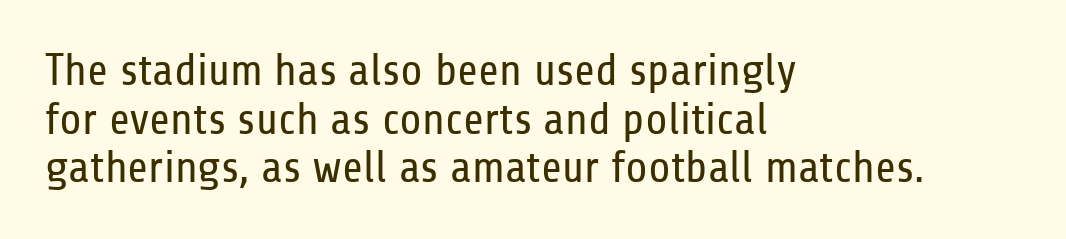
{"serif": "no", "italic": "no", "bold": "no", "weight": "regular", "width": "condensed", "stroke_contrast": "low", "x_height": "medium", "monospaced": "no", "underline": "no", "align": "left", "line_spacing": "tight", "line_spacing_ratio": 1.08, "letter_spacing": "normal", "letter_spacing_em": 0.0, "glyph_px": 45}
